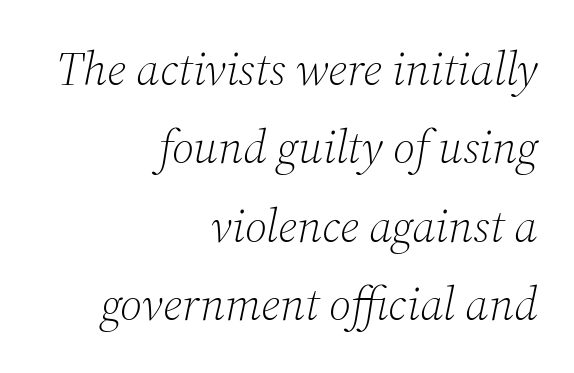
{"serif": "yes", "italic": "yes", "lean": "right", "slant_degrees": 12, "bold": "no", "weight": "light", "width": "normal", "stroke_contrast": "medium", "x_height": "medium", "monospaced": "no", "underline": "no", "align": "right", "line_spacing": "normal", "line_spacing_ratio": 1.67, "letter_spacing": "normal", "letter_spacing_em": 0.0, "glyph_px": 47}
